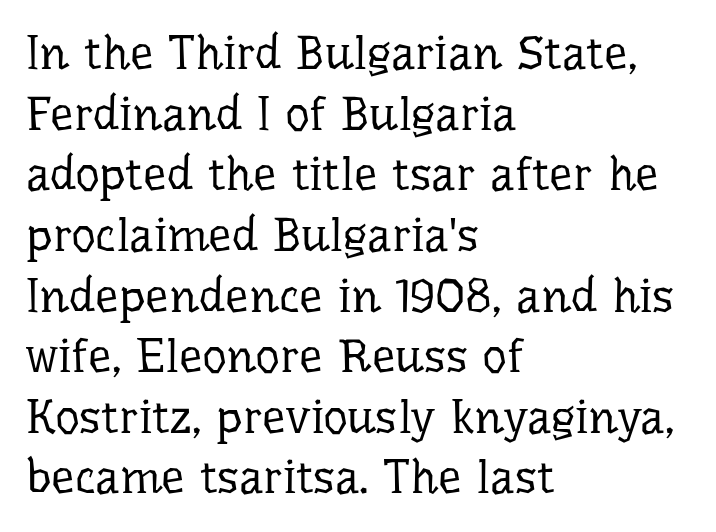
{"serif": "yes", "italic": "no", "bold": "no", "weight": "regular", "width": "normal", "stroke_contrast": "low", "x_height": "medium", "monospaced": "no", "underline": "no", "align": "left", "line_spacing": "normal", "line_spacing_ratio": 1.29, "letter_spacing": "normal", "letter_spacing_em": 0.0, "glyph_px": 47}
